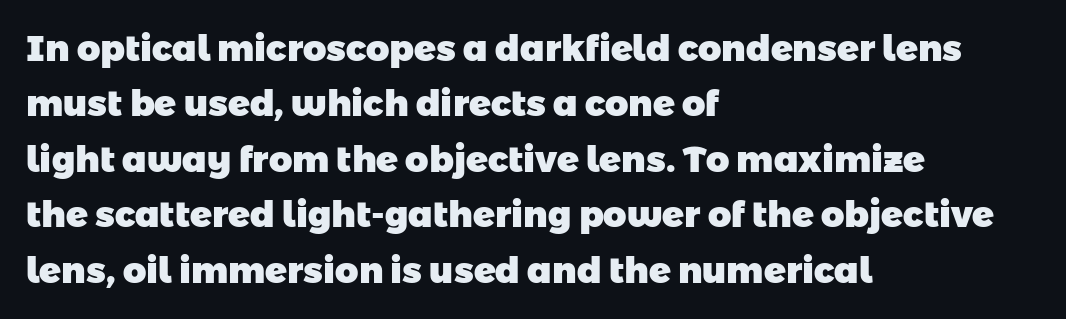
The image shows 36 px heavy sans-serif type; set left-aligned, normal line spacing (1.54x), normal letter spacing, not underlined; low stroke contrast and a medium x-height.
